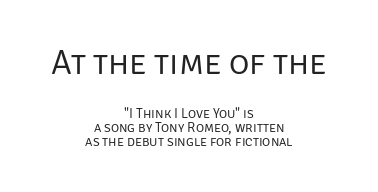
The image shows 35 px regular-weight sans-serif type, upright; set centered, tight line spacing (1.0x), normal letter spacing, not underlined; the first (top) block is 2.5x larger; low stroke contrast and a large x-height.
